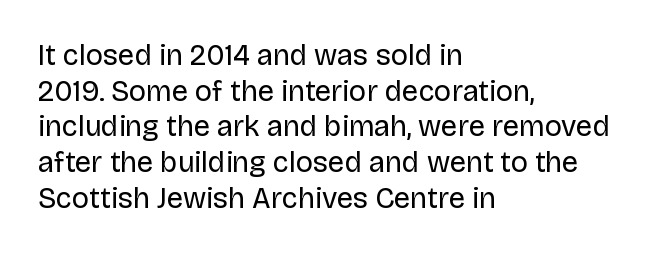
The image shows 29 px regular-weight sans-serif type, upright; set left-aligned, line spacing 1.23x, normal letter spacing, not underlined; low stroke contrast and a large x-height.
